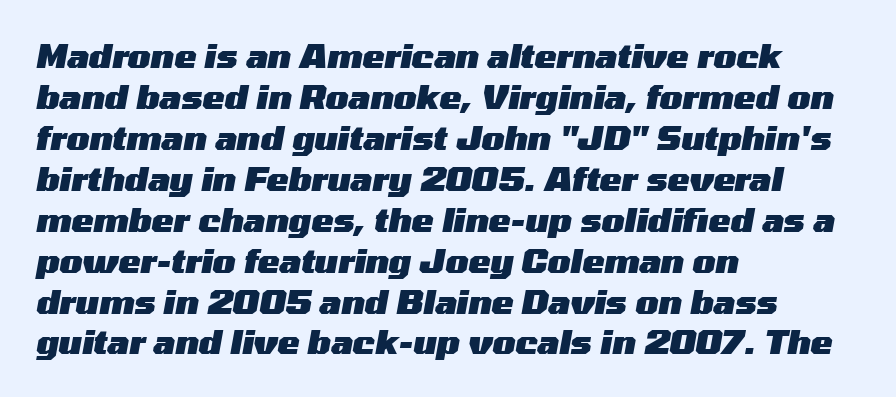
{"italic": "yes", "lean": "right", "slant_degrees": 10, "bold": "yes", "weight": "heavy", "width": "wide", "stroke_contrast": "medium", "x_height": "medium", "monospaced": "no", "underline": "no", "align": "left", "line_spacing_ratio": 1.24, "letter_spacing": "normal", "letter_spacing_em": 0.0, "glyph_px": 33}
